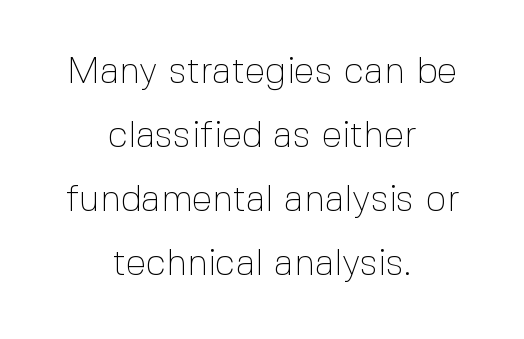
The zone under the glyphs is completely vacant. Default kerning and tracking; the words read as compact shapes. Think of a printed novel: that variable character pitch is what you see here. Which margin do the lines hug? Neither — every line sits in the middle. The typography opts for an upright posture over an oblique one.
